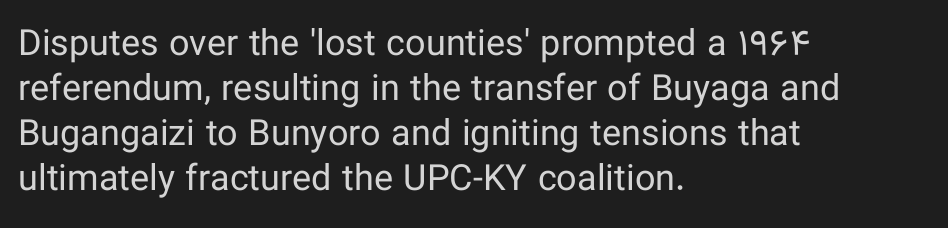
Left-aligned paragraph, ragged on the right. The space between consecutive lines is moderate. Upright lettering throughout. Words appear dense and cohesive because spacing is normal. Nope, no serifs anywhere on these letters.
